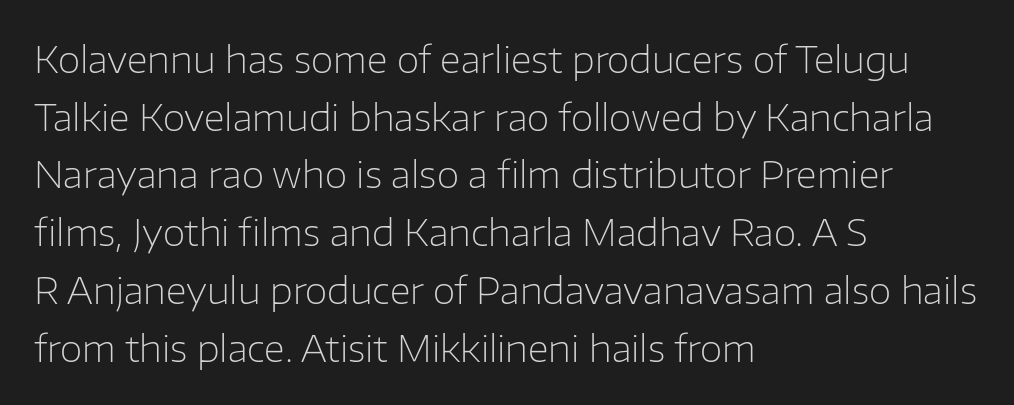
Q: Is the text bold? A: No.
Q: Is the text italic (slanted)? A: No, it is upright.
Q: Is the typeface a serif or a sans-serif typeface? A: Sans-serif.
Q: Is the text underlined? A: No.
Q: How is the paragraph aligned? A: Left-aligned.
Q: Is the spacing between letters normal or unusually wide? A: Normal.
Q: Is the spacing between lines tight, normal or loose? A: Normal.
Q: Width (condensed, normal, or wide)? A: Normal.
Q: Stroke contrast? A: Low.
Q: x-height? A: Medium.
Q: Monospaced? A: No.
